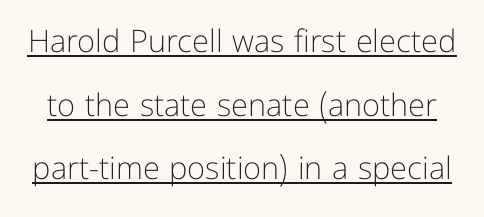
{"serif": "no", "italic": "no", "bold": "no", "weight": "light", "width": "normal", "stroke_contrast": "low", "x_height": "medium", "monospaced": "no", "underline": "yes", "line_spacing": "loose", "line_spacing_ratio": 2.05, "letter_spacing": "normal", "letter_spacing_em": 0.0, "glyph_px": 31}
